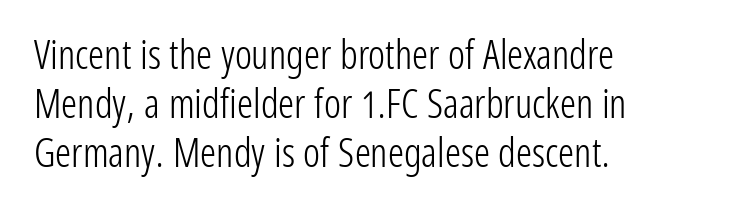
Q: Is the text bold? A: No.
Q: Is the text italic (slanted)? A: No, it is upright.
Q: Is the typeface a serif or a sans-serif typeface? A: Sans-serif.
Q: Is the text underlined? A: No.
Q: How is the paragraph aligned? A: Left-aligned.
Q: Is the spacing between letters normal or unusually wide? A: Normal.
Q: Width (condensed, normal, or wide)? A: Condensed.
Q: Stroke contrast? A: Low.
Q: x-height? A: Medium.
Q: Monospaced? A: No.
